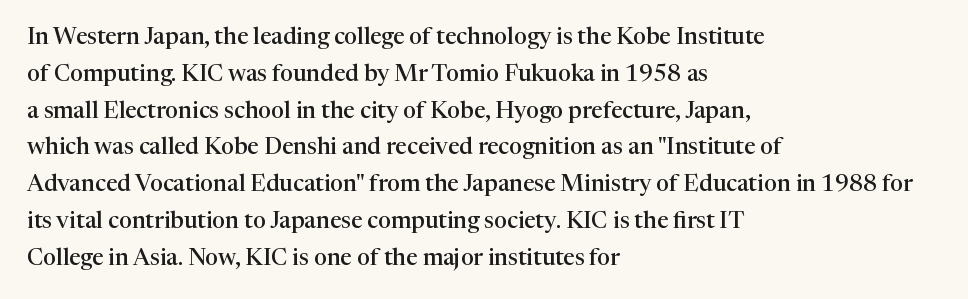
The image shows 23 px text type, upright; set left-aligned, normal line spacing (1.6x), normal letter spacing, not underlined.
